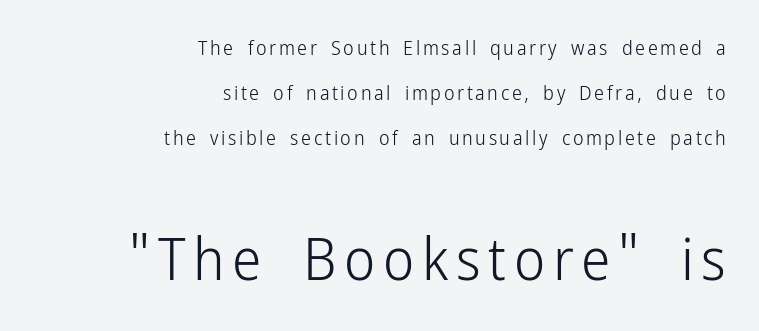
Varying glyph widths throughout — classic text-font behaviour. The typesetting does not lean heavy: it is not bold. Anything drawn beneath the words? Only blank space. It's the straight-up-and-down kind of type. Leading is clearly above the norm, producing a sparse column.
